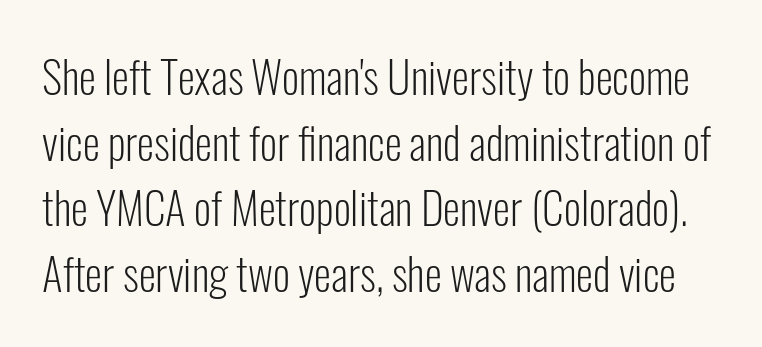
{"serif": "no", "italic": "no", "bold": "no", "weight": "light", "width": "condensed", "stroke_contrast": "low", "x_height": "medium", "monospaced": "no", "underline": "no", "line_spacing": "normal", "line_spacing_ratio": 1.49, "letter_spacing": "normal", "letter_spacing_em": 0.0, "glyph_px": 44}
